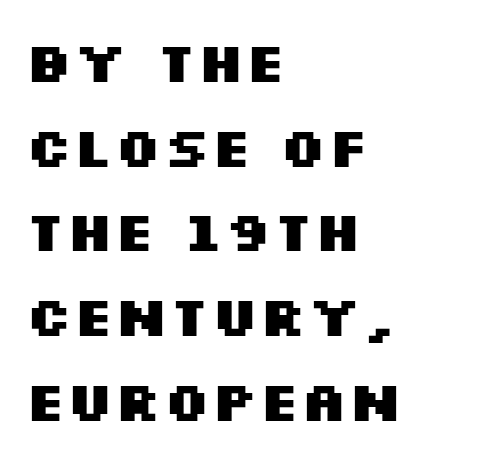
Q: Is the text bold? A: Yes.
Q: Is the text italic (slanted)? A: No, it is upright.
Q: Is the typeface a serif or a sans-serif typeface? A: Sans-serif.
Q: Is the text underlined? A: No.
Q: How is the paragraph aligned? A: Left-aligned.
Q: Is the spacing between letters normal or unusually wide? A: Normal.
Q: Is the spacing between lines tight, normal or loose? A: Normal.
Q: Width (condensed, normal, or wide)? A: Wide.
Q: Stroke contrast? A: Medium.
Q: x-height? A: Large.
Q: Monospaced? A: No.
